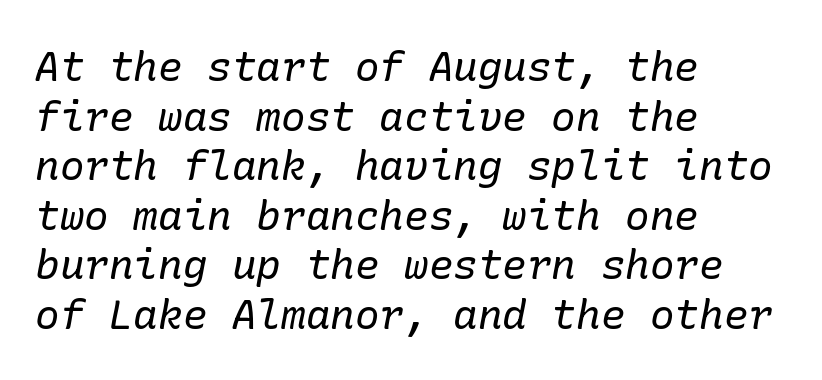
There is no visible air inserted between adjacent glyphs. Does the copy run flush right? No — it runs flush left. Each stroke keeps to a modest, everyday thickness or less. Italic? Definitely — the glyphs are oblique.
